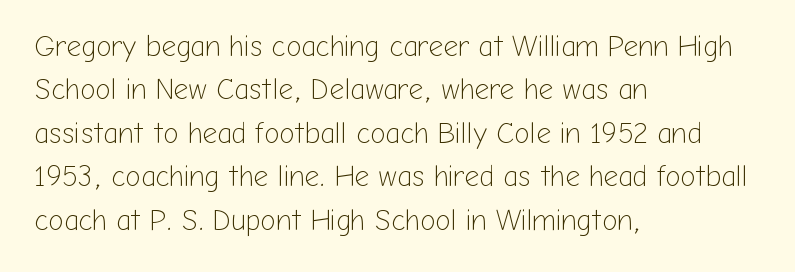
{"serif": "no", "italic": "no", "bold": "no", "weight": "light", "width": "normal", "stroke_contrast": "low", "x_height": "medium", "monospaced": "no", "underline": "no", "align": "left", "line_spacing": "normal", "line_spacing_ratio": 1.5, "letter_spacing": "normal", "letter_spacing_em": 0.0, "glyph_px": 29}
